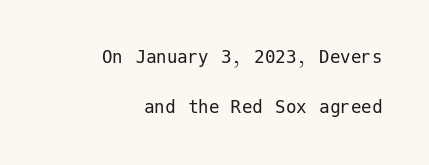
You could call the tracking neutral — neither tight nor loose. The foot of each line stays bare and open. Does the leading feel generous? Absolutely, it's lavish. Heft: none added — not bold. If you drew a ruler down the right edge, every line would touch it. Characters remain perfectly vertical along every line.
